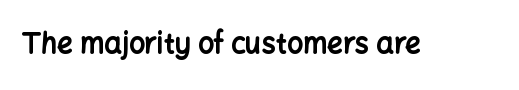
{"serif": "no", "italic": "no", "bold": "yes", "weight": "bold", "width": "normal", "stroke_contrast": "low", "x_height": "medium", "monospaced": "no", "underline": "no", "letter_spacing": "normal", "letter_spacing_em": 0.0, "glyph_px": 28}
